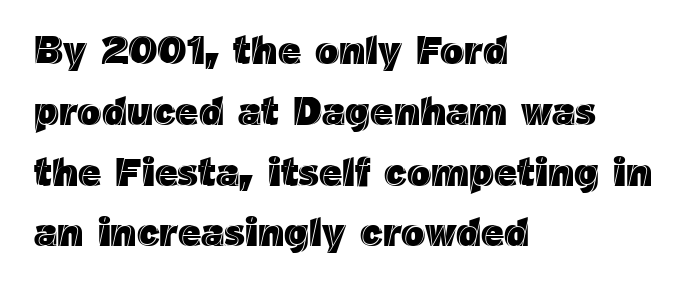
Q: Is the text italic (slanted)? A: No, it is upright.
Q: Is the text underlined? A: No.
Q: How is the paragraph aligned? A: Left-aligned.
Q: Is the spacing between letters normal or unusually wide? A: Normal.
Q: Is the spacing between lines tight, normal or loose? A: Normal.
Q: Width (condensed, normal, or wide)? A: Normal.
Q: x-height? A: Medium.
Q: Monospaced? A: No.
